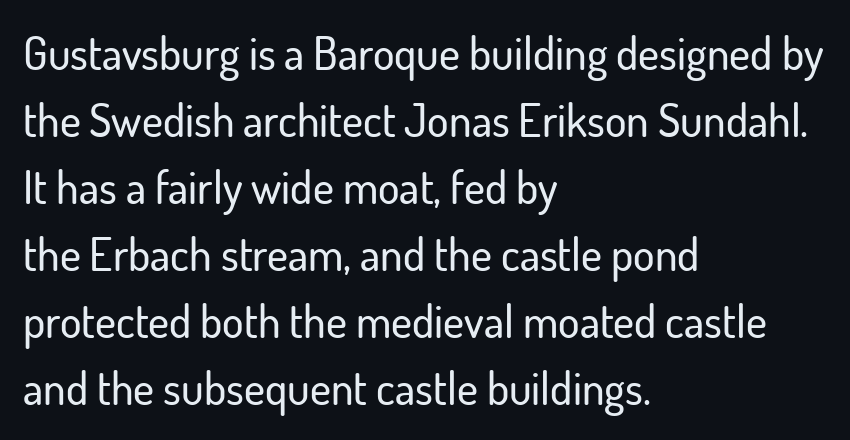
{"serif": "no", "italic": "no", "width": "normal", "stroke_contrast": "low", "x_height": "small", "monospaced": "no", "underline": "no", "align": "left", "line_spacing": "normal", "line_spacing_ratio": 1.49, "letter_spacing": "normal", "letter_spacing_em": 0.0, "glyph_px": 45}
